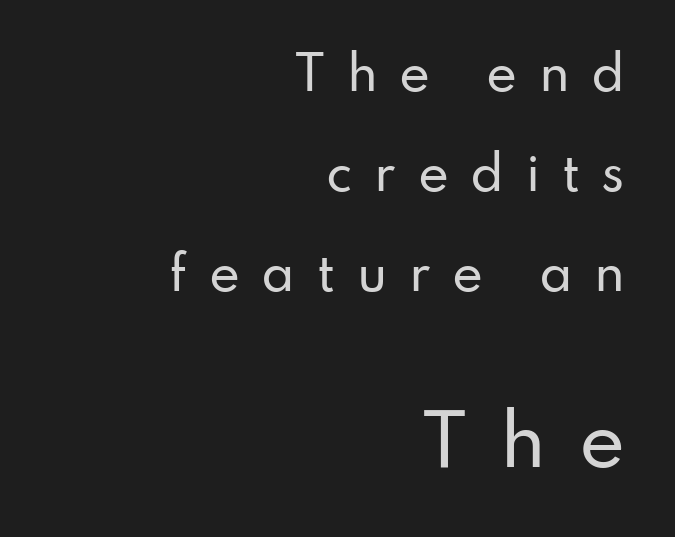
No italicization has been applied; the sample stays upright. The passage shown is typeset with a sans-serif family. The face used here is rendered with a markedly widened letterfit. The passage is arranged like a letterhead date or caption credit — flush right. Descenders hang freely into open space. Looks like regular typesetting: each glyph gets only the width it needs.
